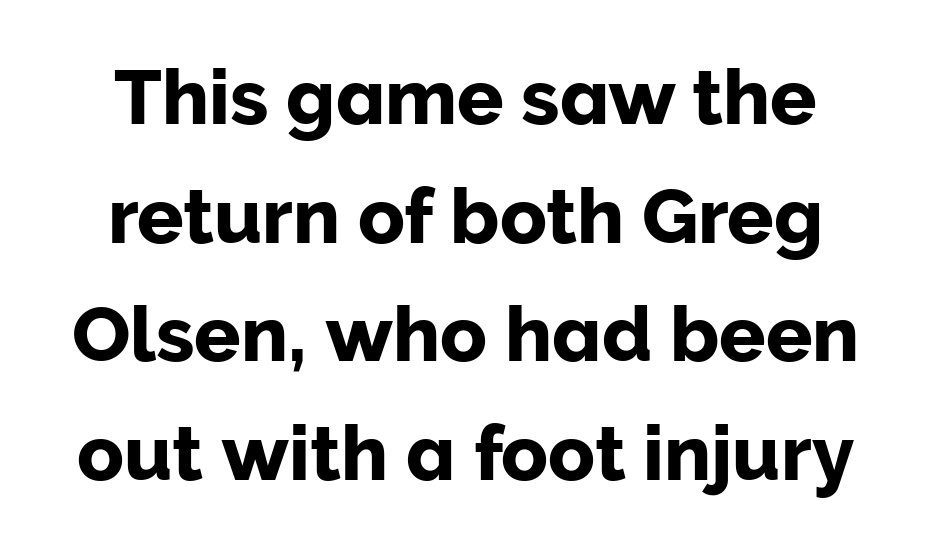
The image shows 77 px sans-serif type, upright; set normal line spacing (1.54x), normal letter spacing, not underlined; low stroke contrast and a medium x-height.
